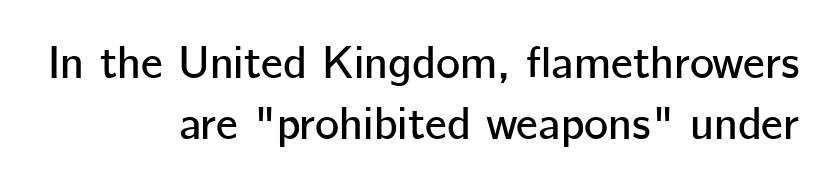
This sample uses a sans-serif face. When letters stand straight like this, we call the style roman or upright. The designer left line spacing at the default. The face used here is rendered with its standard letterfit. The ragged edge is on the left, which tells us the setting is flush right.
